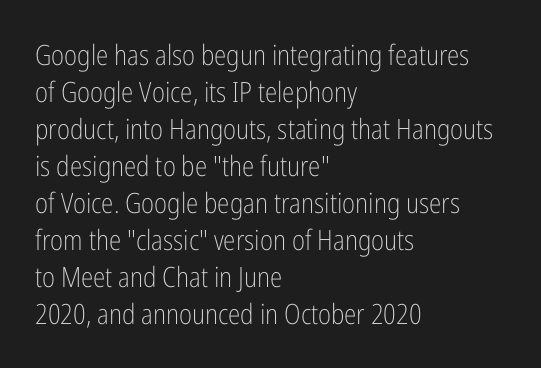
The image shows 28 px light, condensed sans-serif type, upright; set left-aligned, normal line spacing (1.32x), normal letter spacing, not underlined; low stroke contrast and a medium x-height.
